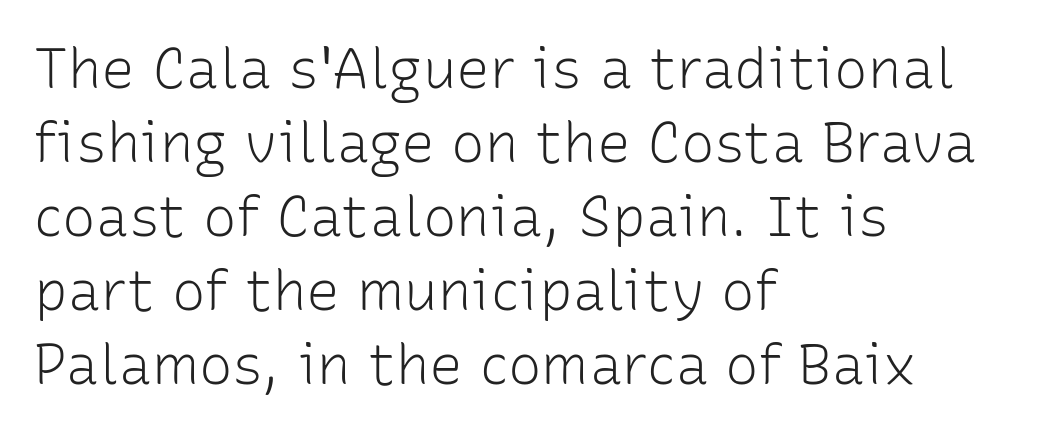
{"serif": "no", "italic": "no", "bold": "no", "weight": "light", "width": "normal", "stroke_contrast": "low", "x_height": "medium", "monospaced": "no", "underline": "no", "align": "left", "line_spacing": "normal", "line_spacing_ratio": 1.32, "letter_spacing": "normal", "letter_spacing_em": 0.0, "glyph_px": 56}
